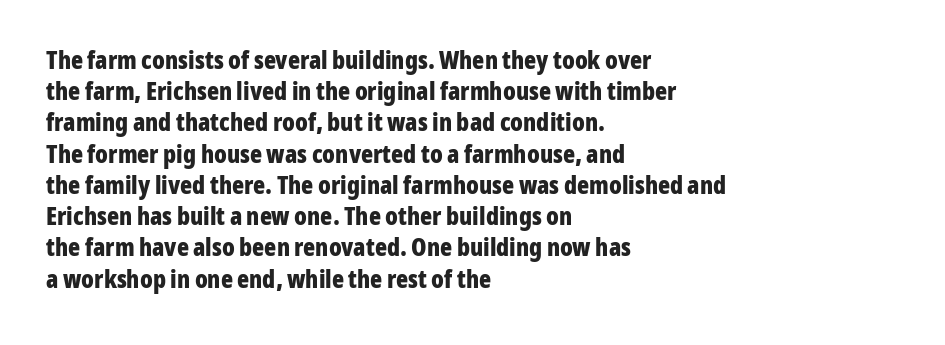
Caption: standard tracking, unaltered. Weight: bold. Line beginnings align vertically; line endings do not. The type sits square on the baseline with zero lean.
